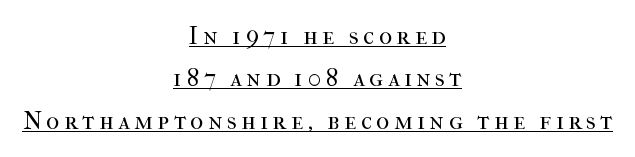
The image shows 25 px text type, upright; set centered, normal line spacing (1.7x), underlined.
